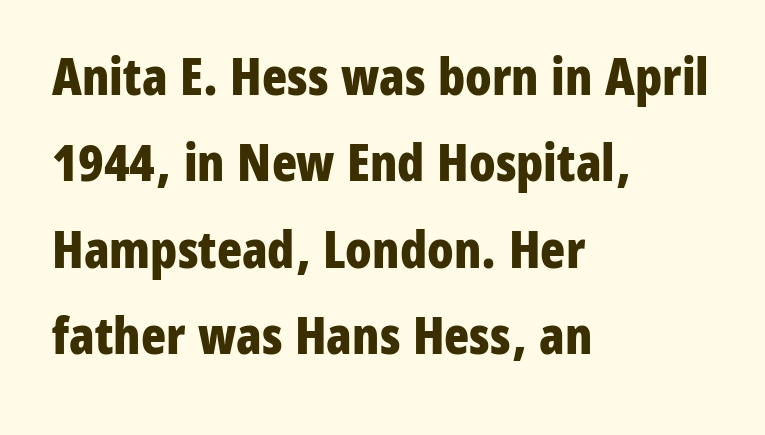
Notice how the passage keeps a crisp vertical edge on the left only. Anything drawn beneath the words? Only blank space. The typeface chosen for these lines omits serifs. The gaps between neighbouring characters are ordinary and unremarkable. The rendering uses natural spacing where letterforms have individual widths. Bold? Absolutely — the strokes are thick and heavy.
